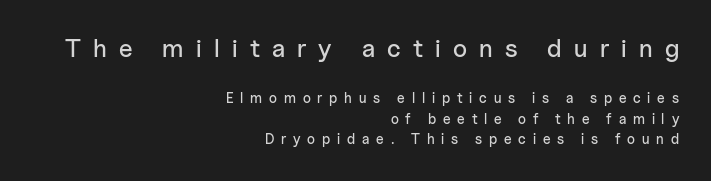
The specimen omits any rule beneath the text block's lines. The rendering uses a moderate line-height, typical for paragraphs. The rendering shrinks the type as you move from the upper chunk to the lower. These lines were composed using upright roman letters. Compared with a flush-left layout, this one pins lines to the opposite, right side.
